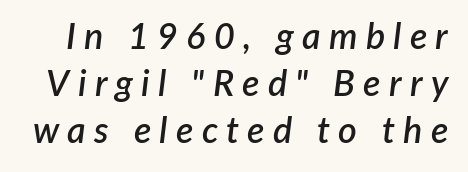
{"italic": "yes", "lean": "right", "slant_degrees": 7, "bold": "semi", "weight": "semibold", "width": "normal", "stroke_contrast": "low", "x_height": "medium", "monospaced": "no", "underline": "no", "line_spacing": "normal", "line_spacing_ratio": 1.31, "letter_spacing": "wide", "letter_spacing_em": 0.23, "glyph_px": 36}
